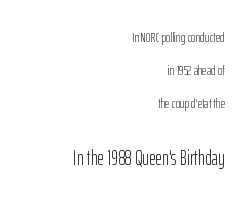
Vertical spacing — loose. A quiet, ordinary-to-light weight characterises the typeface. Plain, unruled lines of type. Does the lettering tilt? It doesn't — this is upright. Reading down the block, your eye finds every line finishing at a fixed right position. Bigger letters appear in the bottom chunk; the top chunk is reduced.
